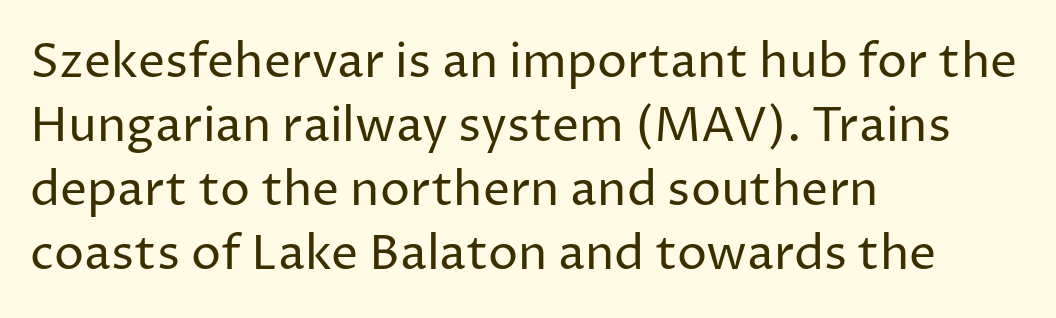
The tracking reads as untouched default to a designer's eye. Spacing verdict: proportional, widths tailored to each character. Evenly set lines give the paragraph a standard silhouette. Heft: none added — not bold.
